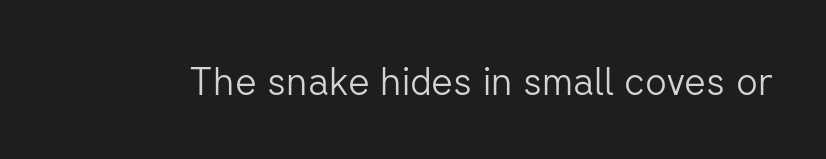
Heft: none added — not bold. Spacing between characters is what you'd get straight out of the box. In terms of letterform style, serifs are entirely absent. Bare-footed words on every line. The rendering uses natural spacing where letterforms have individual widths.
